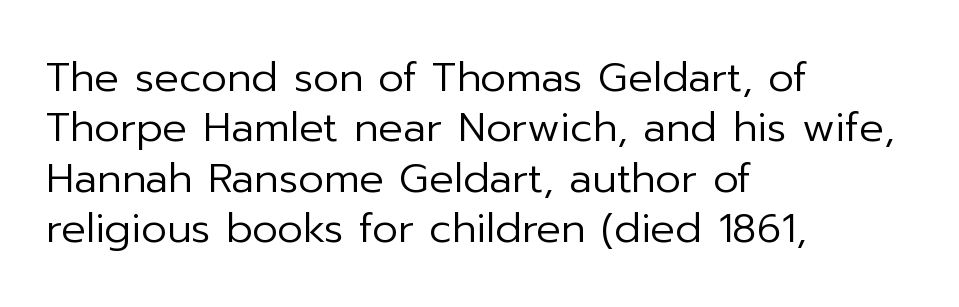
{"serif": "no", "italic": "no", "bold": "no", "weight": "regular", "width": "normal", "stroke_contrast": "low", "x_height": "medium", "monospaced": "no", "underline": "no", "align": "left", "line_spacing_ratio": 1.23, "letter_spacing": "normal", "letter_spacing_em": 0.0, "glyph_px": 41}
